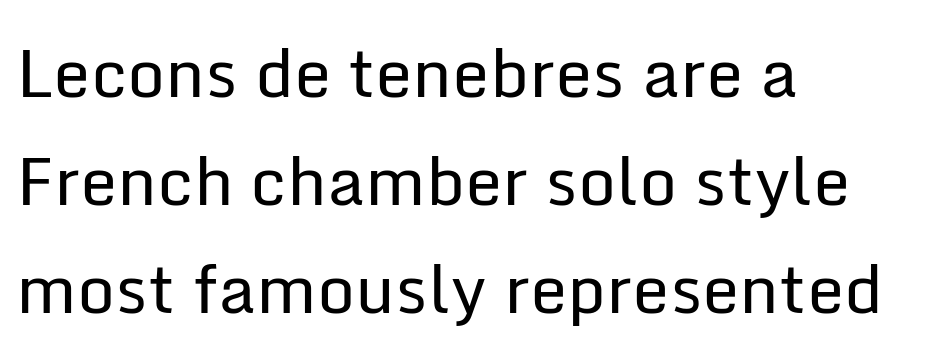
Q: Is the text bold? A: No.
Q: Is the text italic (slanted)? A: No, it is upright.
Q: Is the typeface a serif or a sans-serif typeface? A: Sans-serif.
Q: Is the text underlined? A: No.
Q: How is the paragraph aligned? A: Left-aligned.
Q: Is the spacing between letters normal or unusually wide? A: Normal.
Q: Is the spacing between lines tight, normal or loose? A: Normal.
Q: Width (condensed, normal, or wide)? A: Normal.
Q: Stroke contrast? A: Low.
Q: x-height? A: Medium.
Q: Monospaced? A: No.
